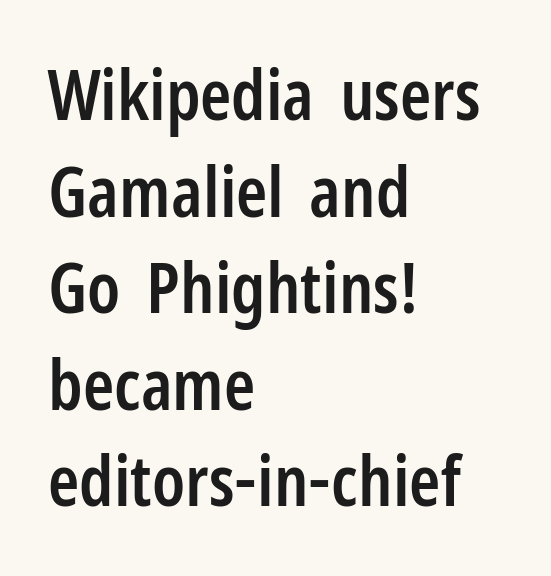
Does the leading feel generous? No, just average. Look at the stroke-to-counter ratio: somewhat heavy, a semibold. The space beneath each line is pristine and unruled. The letterforms sit shoulder to shoulder at normal distance. Alignment: flush left.
